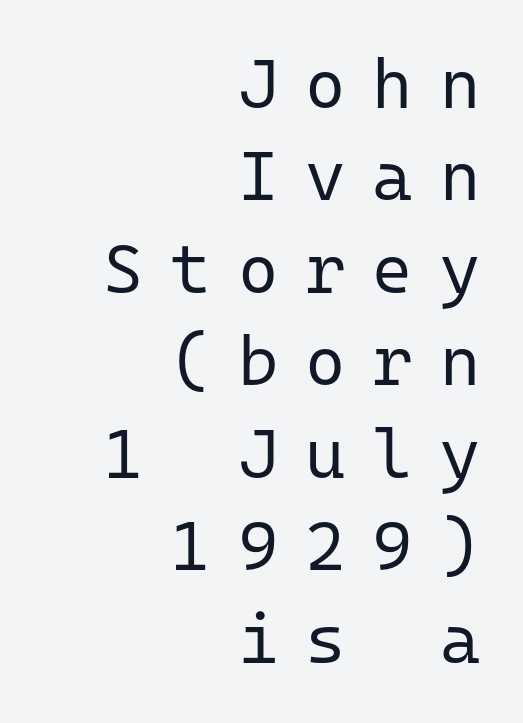
The image shows 69 px regular-weight sans-serif type, upright, monospaced; set right-aligned, normal line spacing (1.34x), unusually wide letter spacing (+0.39 em), not underlined; low stroke contrast and a medium x-height.
